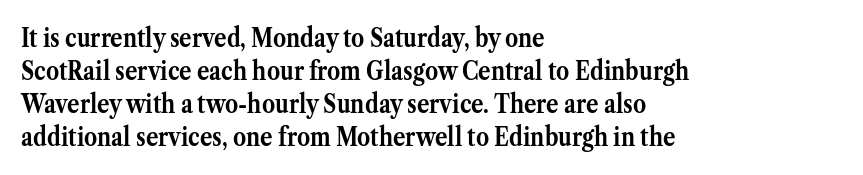
The leading is moderate, giving the passage an even texture. A dark, heavy texture on the line: the type is bold. Descenders hang freely into open space. Letter spacing: default. Notice how the passage keeps a crisp vertical edge on the left only. This is roman type, the default non-slanted kind.
